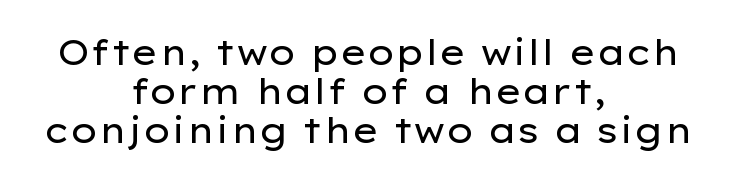
Q: Is the text bold? A: No.
Q: Is the text italic (slanted)? A: No, it is upright.
Q: Is the typeface a serif or a sans-serif typeface? A: Sans-serif.
Q: Is the text underlined? A: No.
Q: How is the paragraph aligned? A: Centered.
Q: Is the spacing between letters normal or unusually wide? A: Normal.
Q: Is the spacing between lines tight, normal or loose? A: Tight.
Q: Width (condensed, normal, or wide)? A: Wide.
Q: Stroke contrast? A: Low.
Q: x-height? A: Medium.
Q: Monospaced? A: No.
